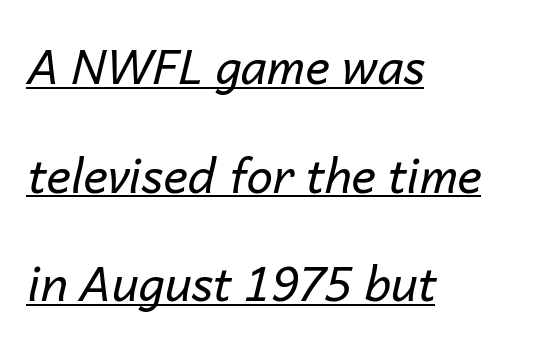
{"italic": "yes", "lean": "right", "slant_degrees": 14, "bold": "no", "weight": "regular", "width": "normal", "stroke_contrast": "low", "x_height": "medium", "monospaced": "no", "underline": "yes", "align": "left", "line_spacing": "loose", "line_spacing_ratio": 2.31, "letter_spacing": "normal", "letter_spacing_em": 0.0, "glyph_px": 47}
